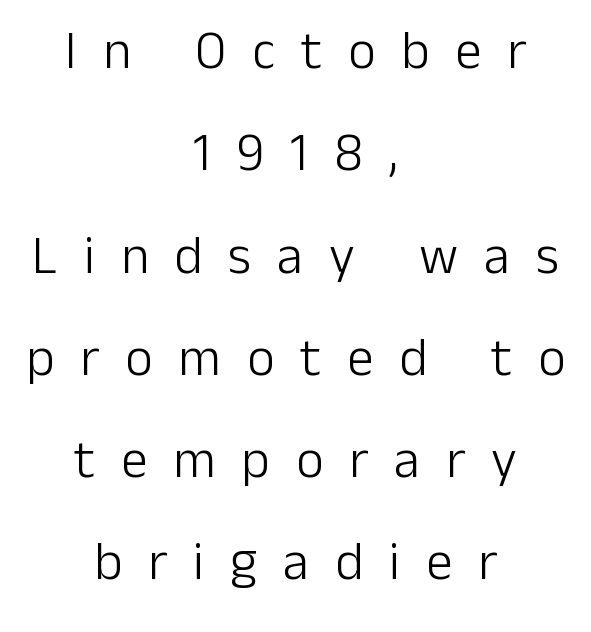
{"serif": "no", "italic": "no", "bold": "no", "weight": "light", "width": "normal", "stroke_contrast": "low", "x_height": "medium", "monospaced": "no", "underline": "no", "align": "center", "line_spacing": "loose", "line_spacing_ratio": 1.93, "letter_spacing": "wide", "letter_spacing_em": 0.49, "glyph_px": 53}
